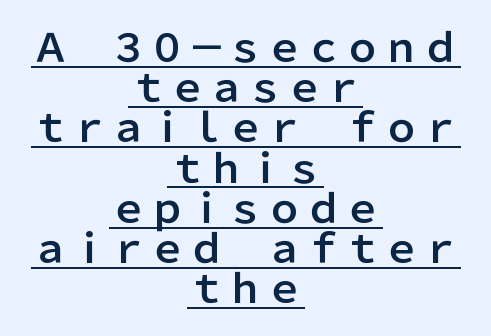
The image shows 39 px sans-serif type, upright; set centered, tight line spacing (1.03x), normal letter spacing, underlined; low stroke contrast and a medium x-height.
